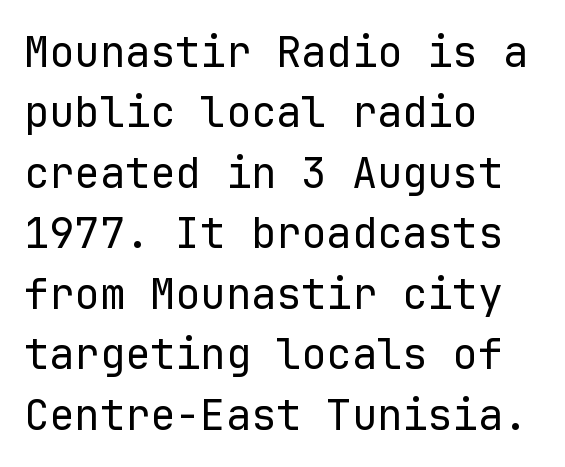
{"serif": "no", "italic": "no", "bold": "no", "weight": "regular", "width": "normal", "stroke_contrast": "low", "x_height": "medium", "monospaced": "yes", "underline": "no", "align": "left", "line_spacing": "normal", "line_spacing_ratio": 1.44, "letter_spacing": "normal", "letter_spacing_em": 0.0, "glyph_px": 42}
